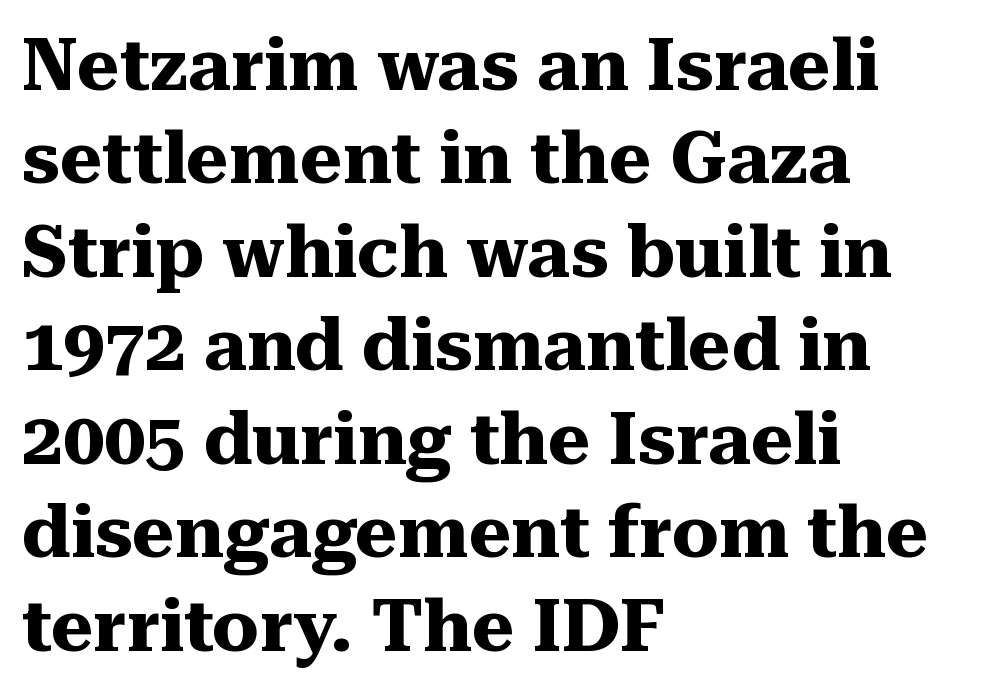
{"serif": "yes", "italic": "no", "bold": "yes", "weight": "heavy", "width": "normal", "stroke_contrast": "medium", "x_height": "medium", "monospaced": "no", "underline": "no", "align": "left", "line_spacing": "normal", "line_spacing_ratio": 1.28, "letter_spacing": "normal", "letter_spacing_em": 0.0, "glyph_px": 73}
